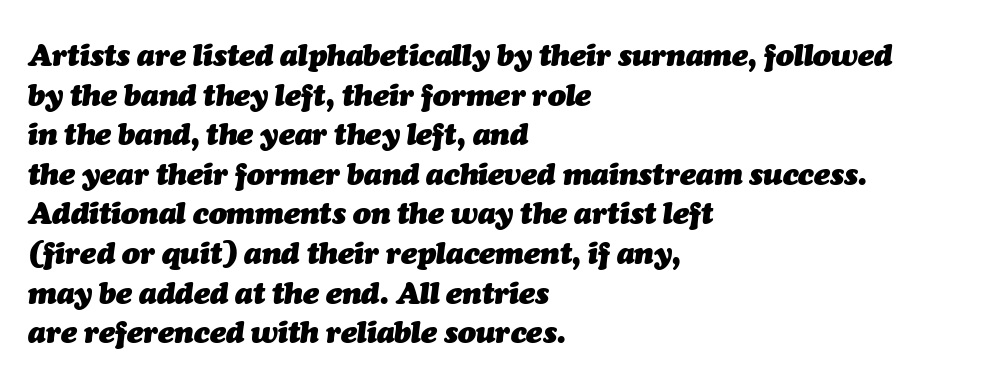
The image shows 30 px heavy type, italic (leaning right); set left-aligned, normal line spacing (1.32x), normal letter spacing, not underlined; medium stroke contrast and a medium x-height.
